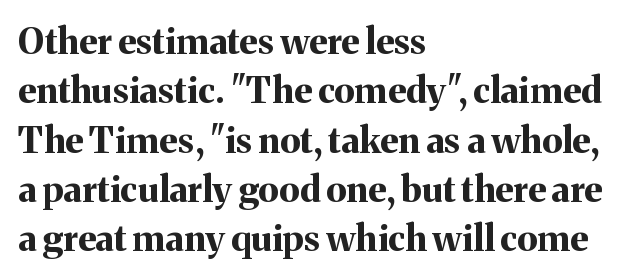
The image shows 36 px bold serif type, upright; set left-aligned, normal line spacing (1.37x), normal letter spacing, not underlined; medium stroke contrast and a medium x-height.
